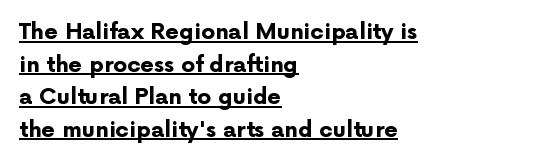
The image shows 22 px bold type, upright; set left-aligned, normal line spacing (1.48x), normal letter spacing, underlined.
